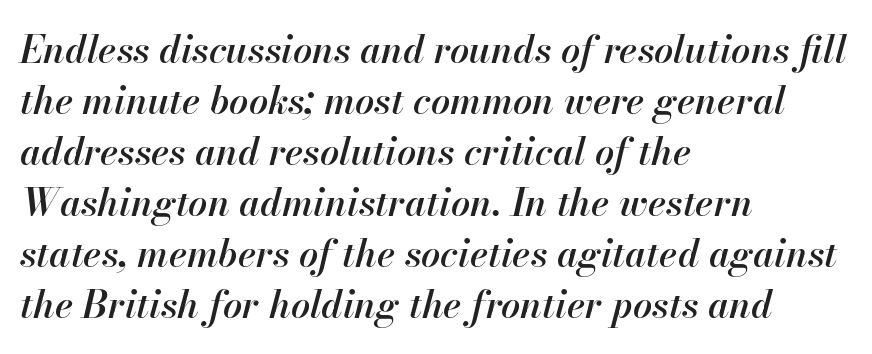
{"italic": "yes", "lean": "right", "slant_degrees": 13, "bold": "semi", "weight": "semibold", "width": "normal", "stroke_contrast": "high", "x_height": "small", "monospaced": "no", "underline": "no", "align": "left", "line_spacing": "normal", "line_spacing_ratio": 1.34, "letter_spacing": "normal", "letter_spacing_em": 0.0, "glyph_px": 38}
